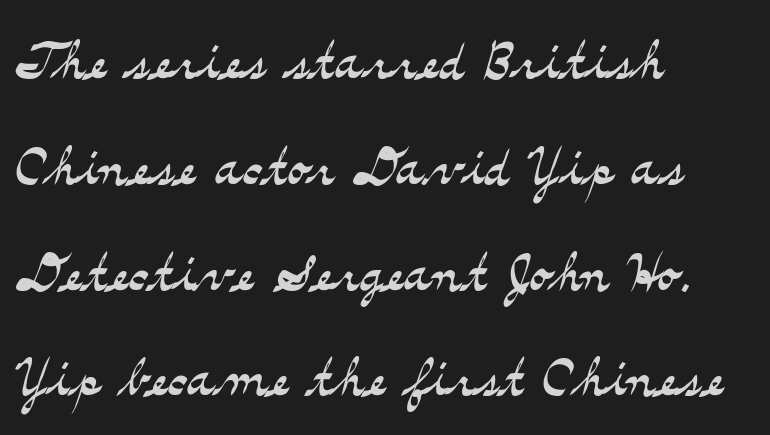
The image shows 74 px light, wide serif type; set left-aligned, normal line spacing (1.43x), normal letter spacing, not underlined; medium stroke contrast and a small x-height.
